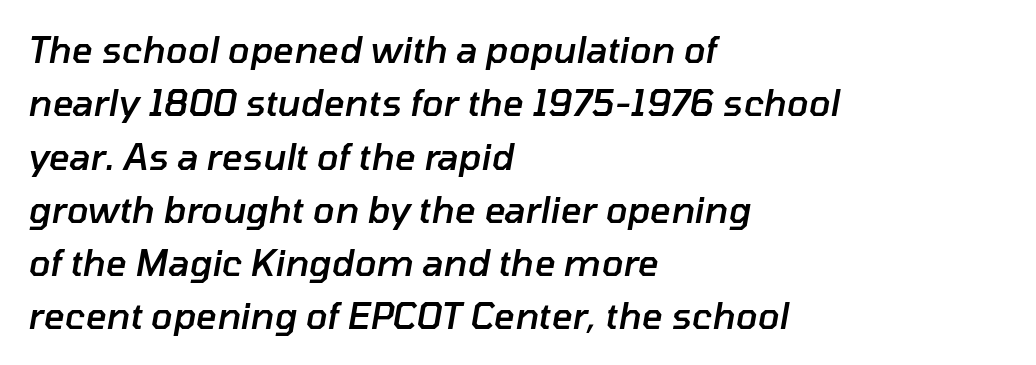
{"italic": "yes", "lean": "right", "slant_degrees": 10, "bold": "semi", "weight": "semibold", "width": "normal", "stroke_contrast": "low", "x_height": "medium", "monospaced": "no", "underline": "no", "align": "left", "line_spacing": "normal", "line_spacing_ratio": 1.48, "letter_spacing": "normal", "letter_spacing_em": 0.0, "glyph_px": 36}
